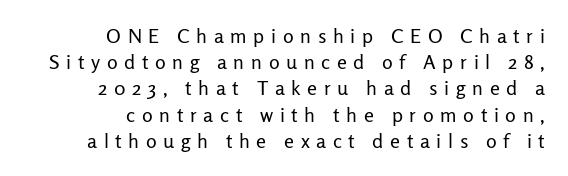
{"italic": "no", "bold": "no", "underline": "no", "align": "right", "line_spacing": "normal", "line_spacing_ratio": 1.31, "letter_spacing": "wide", "letter_spacing_em": 0.33, "glyph_px": 20}
